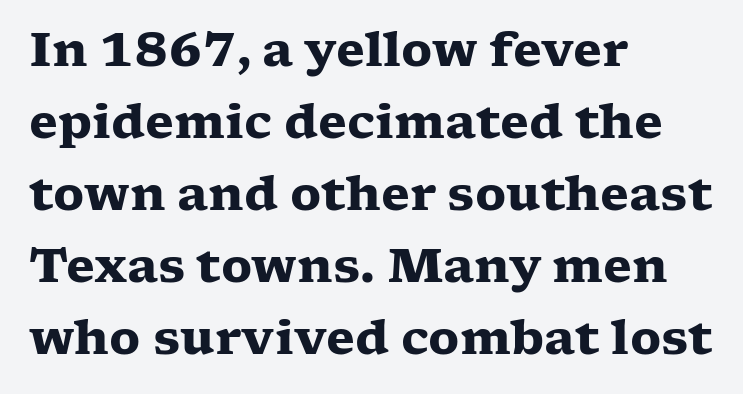
Note: serifs present on the glyphs. Successive baselines arrive at the customary interval. The letters are bold, with thick, heavy strokes. Rendered with straight, roman letterforms.
